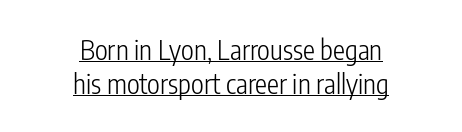
{"italic": "no", "bold": "no", "underline": "yes", "align": "center", "line_spacing": "normal", "line_spacing_ratio": 1.25, "letter_spacing": "normal", "letter_spacing_em": 0.0, "glyph_px": 27}
